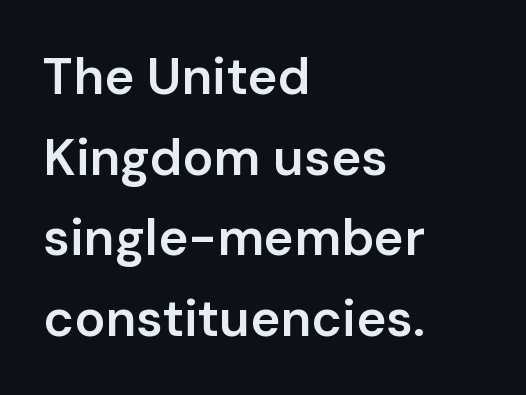
{"serif": "no", "italic": "no", "bold": "semi", "weight": "semibold", "width": "normal", "stroke_contrast": "low", "x_height": "medium", "monospaced": "no", "underline": "no", "align": "left", "line_spacing": "normal", "line_spacing_ratio": 1.58, "letter_spacing": "normal", "letter_spacing_em": 0.0, "glyph_px": 51}
